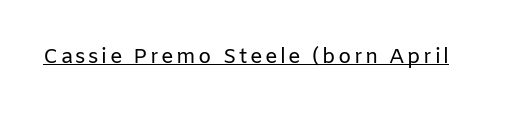
{"italic": "no", "bold": "no", "underline": "yes", "glyph_px": 21}
